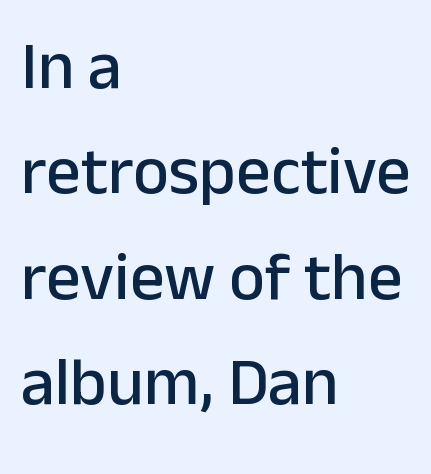
{"serif": "no", "italic": "no", "width": "normal", "stroke_contrast": "low", "x_height": "medium", "monospaced": "no", "underline": "no", "align": "left", "line_spacing": "normal", "line_spacing_ratio": 1.55, "letter_spacing": "normal", "letter_spacing_em": 0.0, "glyph_px": 68}
